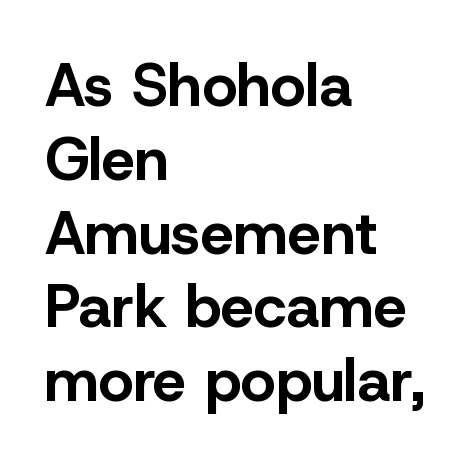
The image shows 60 px bold sans-serif type, upright; set left-aligned, line spacing 1.23x, normal letter spacing, not underlined; low stroke contrast and a medium x-height.
